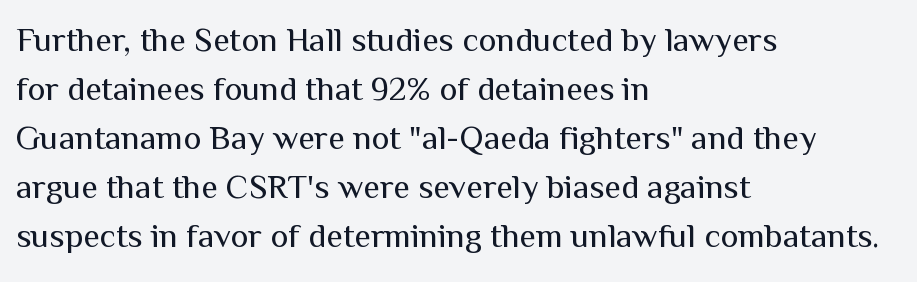
{"serif": "no", "italic": "no", "bold": "no", "weight": "regular", "width": "normal", "stroke_contrast": "medium", "x_height": "medium", "monospaced": "no", "underline": "no", "align": "left", "line_spacing": "normal", "line_spacing_ratio": 1.44, "letter_spacing": "normal", "letter_spacing_em": 0.0, "glyph_px": 34}
